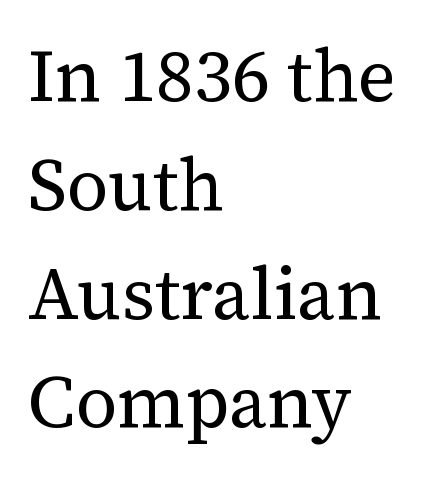
The axis of the letterforms is exactly vertical. The rendering uses a moderate line-height, typical for paragraphs. Tracking value appears to be zero — textbook default spacing. Weight class: somewhere from thin through regular. Is this a fixed-width face? No — the glyphs have proportional, varying widths.
